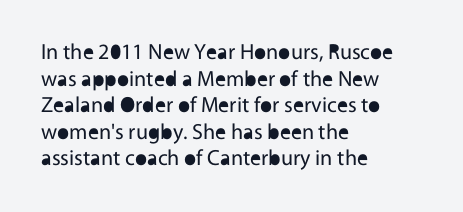
The face used here is rendered with its standard letterfit. The rag falls on the right side of this text block. The typeface has the unassuming heft of standard copy or less. Italic: no, the glyphs are upright roman.
